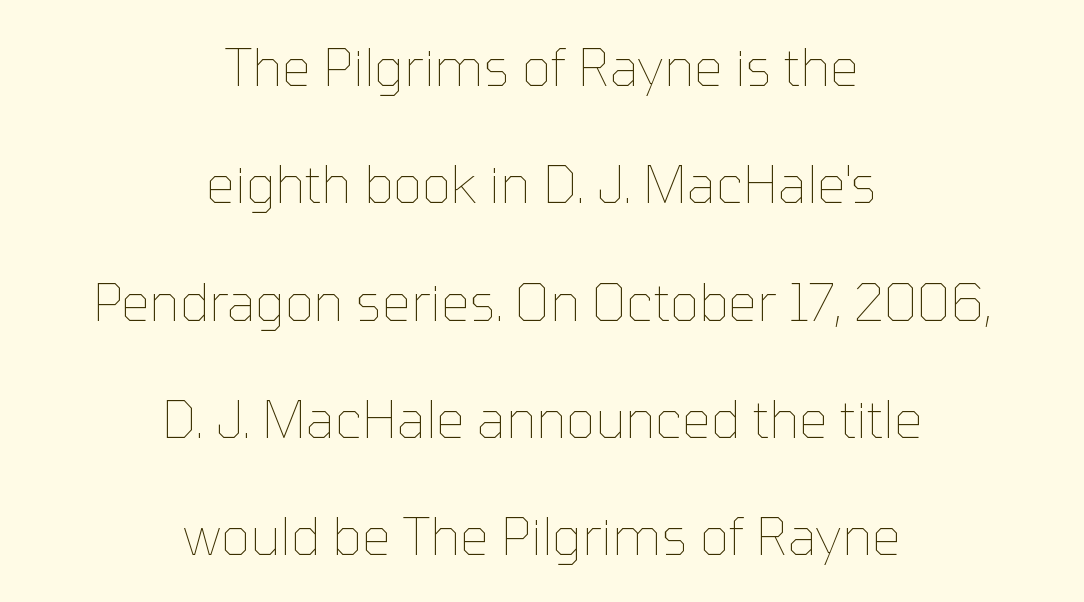
{"italic": "no", "bold": "no", "weight": "thin", "width": "normal", "stroke_contrast": "low", "x_height": "medium", "monospaced": "no", "underline": "no", "align": "center", "line_spacing": "loose", "line_spacing_ratio": 2.3, "letter_spacing": "normal", "letter_spacing_em": 0.0, "glyph_px": 51}
